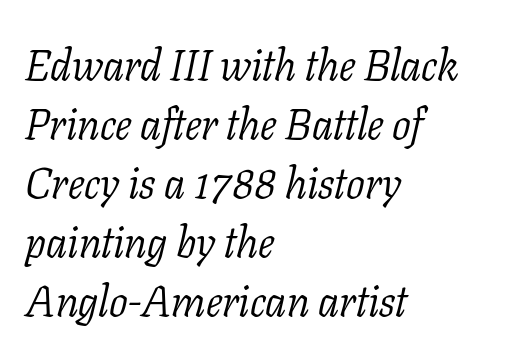
{"serif": "yes", "italic": "yes", "lean": "right", "slant_degrees": 11, "bold": "no", "weight": "light", "width": "normal", "stroke_contrast": "low", "x_height": "medium", "monospaced": "no", "underline": "no", "align": "left", "line_spacing": "normal", "line_spacing_ratio": 1.34, "letter_spacing": "normal", "letter_spacing_em": 0.0, "glyph_px": 44}
